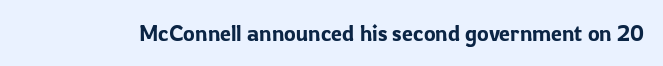
{"italic": "no", "underline": "no", "letter_spacing": "normal", "letter_spacing_em": 0.0, "glyph_px": 22}
